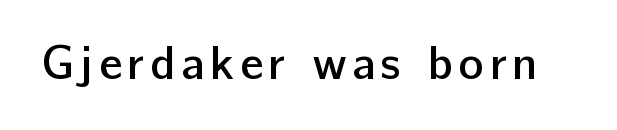
The rendering uses natural spacing where letterforms have individual widths. A typesetter would label this face a sans. Bold? Not quite — semibold, heavier than regular but stopping short. Rendered with straight, roman letterforms. The gap between lines stays unmarked.
